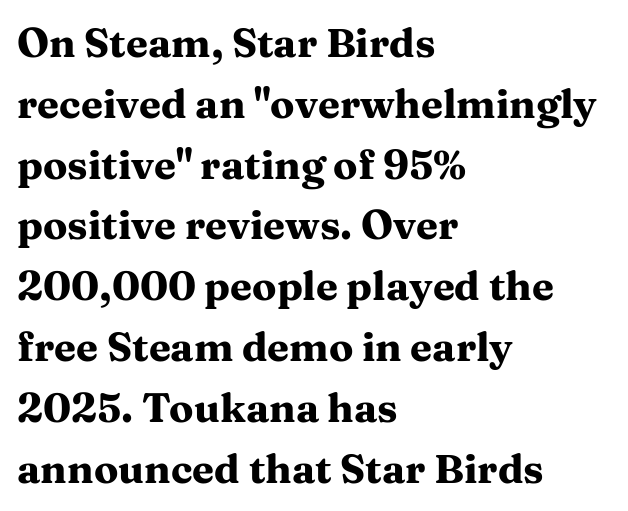
Q: Is the text bold? A: Yes.
Q: Is the text italic (slanted)? A: No, it is upright.
Q: Is the typeface a serif or a sans-serif typeface? A: Serif.
Q: Is the text underlined? A: No.
Q: How is the paragraph aligned? A: Left-aligned.
Q: Is the spacing between letters normal or unusually wide? A: Normal.
Q: Is the spacing between lines tight, normal or loose? A: Normal.
Q: Width (condensed, normal, or wide)? A: Wide.
Q: Stroke contrast? A: Medium.
Q: x-height? A: Medium.
Q: Monospaced? A: No.
